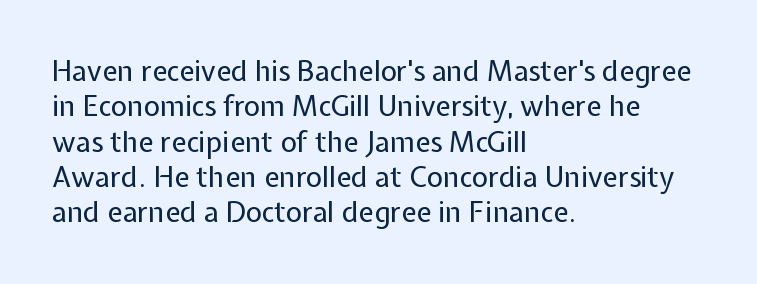
Q: Is the text bold? A: No.
Q: Is the text italic (slanted)? A: No, it is upright.
Q: Is the typeface a serif or a sans-serif typeface? A: Sans-serif.
Q: Is the text underlined? A: No.
Q: How is the paragraph aligned? A: Left-aligned.
Q: Is the spacing between letters normal or unusually wide? A: Normal.
Q: Is the spacing between lines tight, normal or loose? A: Normal.
Q: Width (condensed, normal, or wide)? A: Normal.
Q: Stroke contrast? A: Low.
Q: x-height? A: Medium.
Q: Monospaced? A: No.
